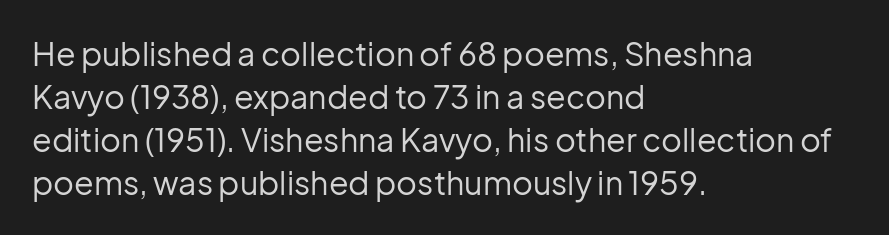
{"serif": "no", "italic": "no", "bold": "no", "weight": "regular", "width": "normal", "stroke_contrast": "low", "x_height": "medium", "monospaced": "no", "underline": "no", "align": "left", "line_spacing": "normal", "line_spacing_ratio": 1.34, "letter_spacing": "normal", "letter_spacing_em": 0.0, "glyph_px": 32}
